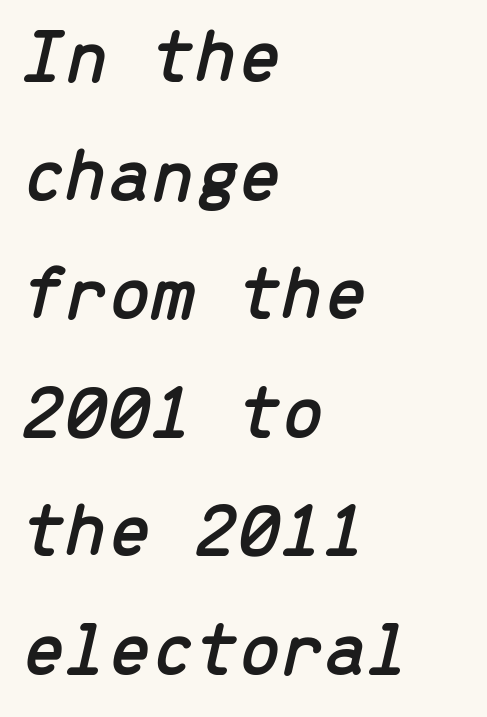
{"italic": "yes", "lean": "right", "slant_degrees": 13, "width": "normal", "stroke_contrast": "low", "x_height": "medium", "monospaced": "yes", "underline": "no", "align": "left", "line_spacing": "normal", "line_spacing_ratio": 1.54, "letter_spacing": "normal", "letter_spacing_em": 0.0, "glyph_px": 77}
